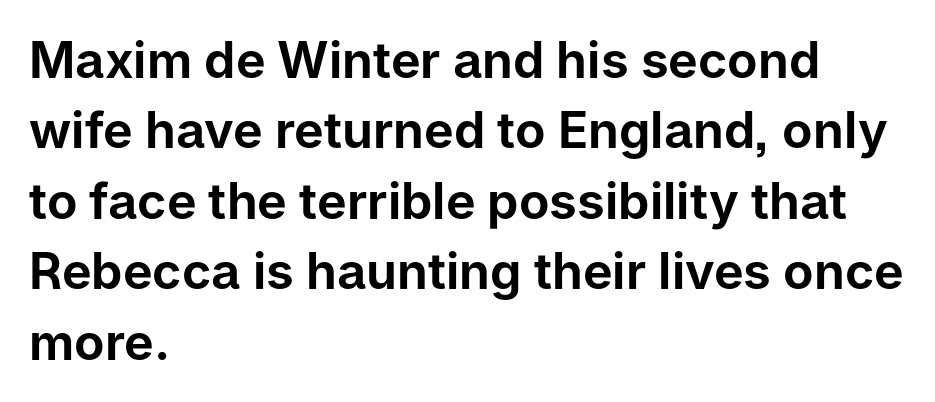
Spacing between characters is what you'd get straight out of the box. The paragraph has a hard left edge and a soft right edge. Observe the absence of serifs on each vertical stroke in this sample. Characters remain perfectly vertical along every line. Regular leading.
